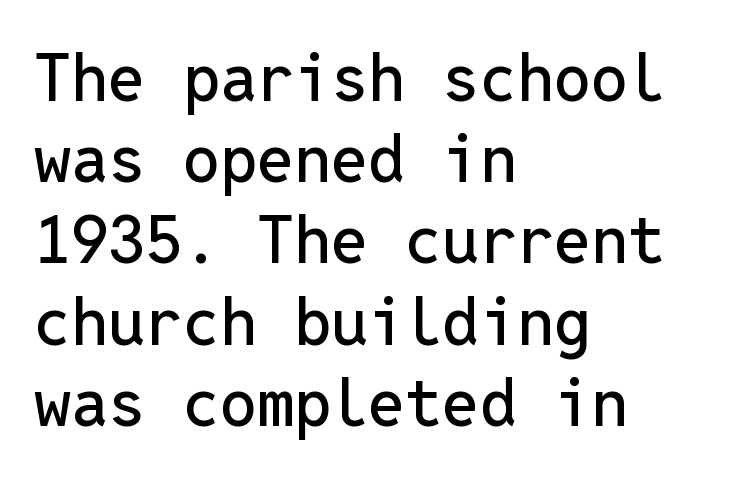
The image shows 66 px sans-serif type, upright, monospaced; set left-aligned, line spacing 1.23x, normal letter spacing, not underlined; low stroke contrast and a medium x-height.
